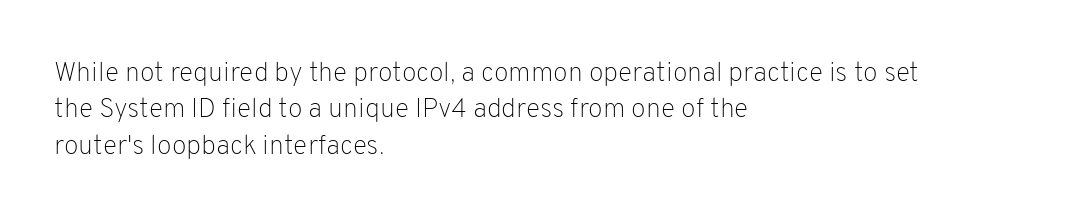
Upright lettering throughout. Reading down the column, the eye jumps a familiar distance to each next line. The typesetting does not lean heavy: it is not bold. Horizontal alignment here is leftward, the default for most running prose. The space directly below the letters is spotless. Glyph-to-glyph distance matches everyday printed text.
